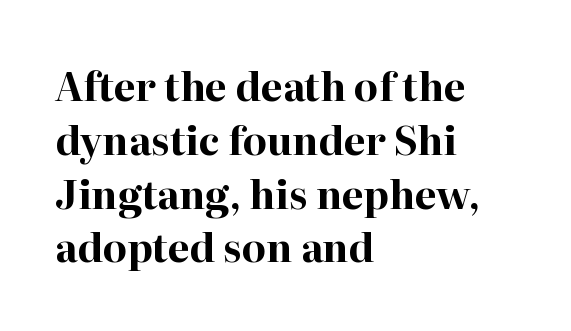
These words are printed bold, with thick strokes throughout. The lettering holds an erect, upright posture throughout. Notice how descenders clear the ascenders below comfortably — that's standard leading. Does the type have serifs? Yes, each stem ends in a small foot. Observe the ordinary spacing: letters are neighbours, not strangers. Check the space under the baseline: it is left empty.
